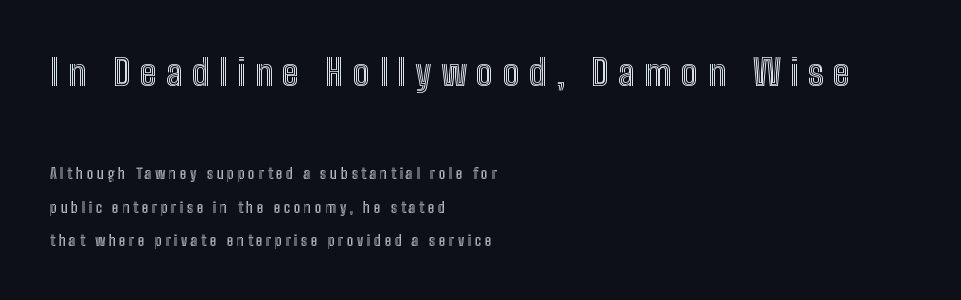
Lines of text with bare space underneath. When letters stand straight like this, we call the style roman or upright. Honestly, the rows look like they've been pulled way apart. The horizontal fit of the characters is loose and conspicuously gappy. Varying glyph widths throughout — classic text-font behaviour.
